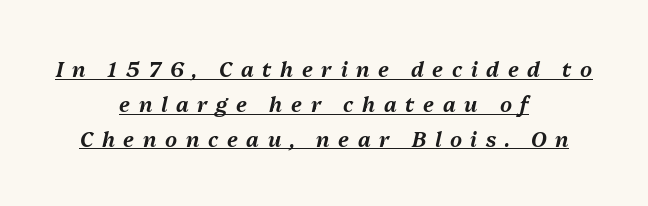
{"italic": "yes", "lean": "right", "slant_degrees": 13, "underline": "yes", "align": "center", "line_spacing": "normal", "line_spacing_ratio": 1.66, "letter_spacing": "wide", "letter_spacing_em": 0.41, "glyph_px": 21}
